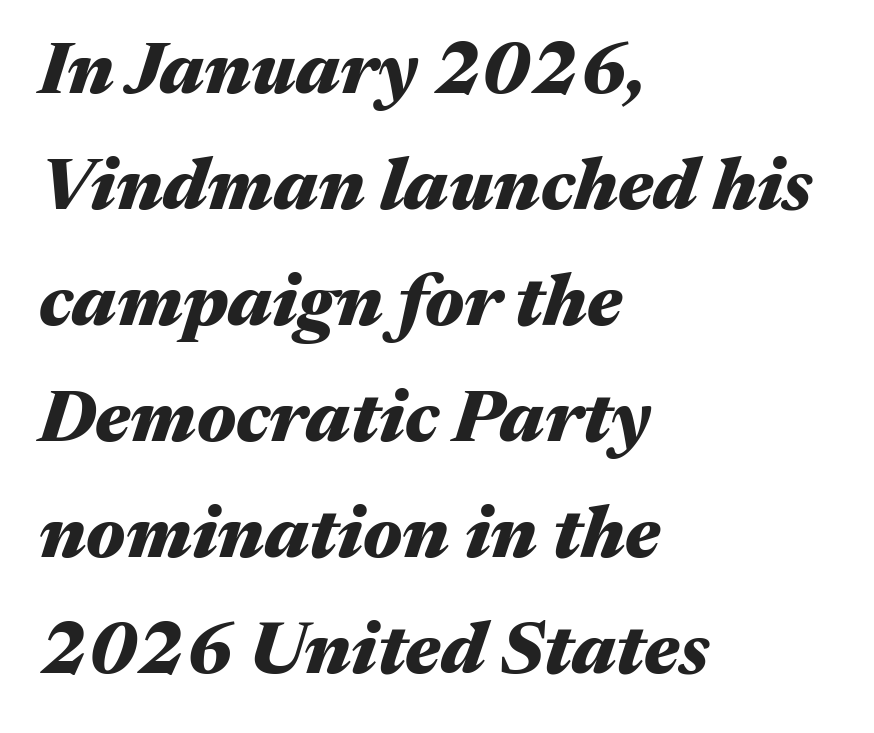
Q: Is the text bold? A: Yes.
Q: Is the text italic (slanted)? A: Yes, it leans right by about 17 degrees.
Q: Is the text underlined? A: No.
Q: How is the paragraph aligned? A: Left-aligned.
Q: Is the spacing between letters normal or unusually wide? A: Normal.
Q: Is the spacing between lines tight, normal or loose? A: Normal.
Q: Width (condensed, normal, or wide)? A: Wide.
Q: Stroke contrast? A: Medium.
Q: x-height? A: Medium.
Q: Monospaced? A: No.
